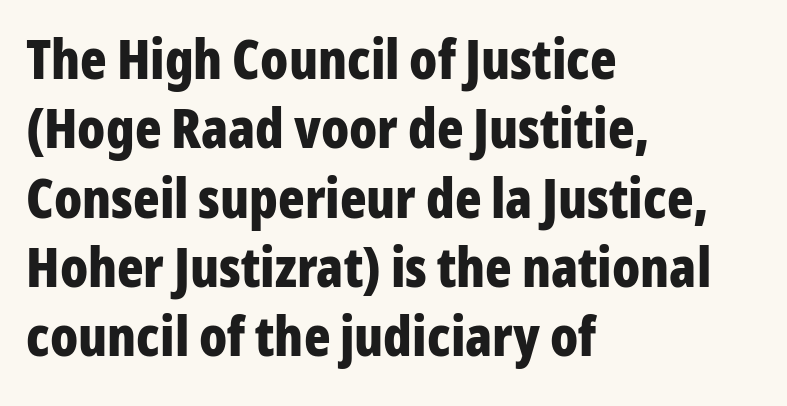
Q: Is the text bold? A: Yes.
Q: Is the text italic (slanted)? A: No, it is upright.
Q: Is the typeface a serif or a sans-serif typeface? A: Sans-serif.
Q: Is the text underlined? A: No.
Q: How is the paragraph aligned? A: Left-aligned.
Q: Is the spacing between letters normal or unusually wide? A: Normal.
Q: Is the spacing between lines tight, normal or loose? A: Normal.
Q: Width (condensed, normal, or wide)? A: Condensed.
Q: Stroke contrast? A: Low.
Q: x-height? A: Medium.
Q: Monospaced? A: No.
